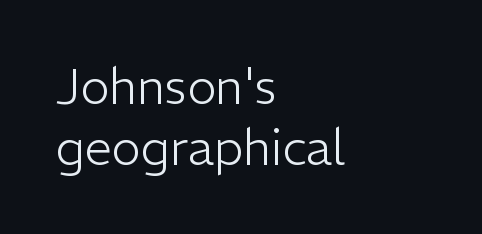
{"serif": "no", "italic": "no", "bold": "no", "weight": "light", "width": "normal", "stroke_contrast": "low", "x_height": "medium", "monospaced": "no", "underline": "no", "align": "left", "line_spacing_ratio": 1.24, "letter_spacing": "normal", "letter_spacing_em": 0.0, "glyph_px": 49}
